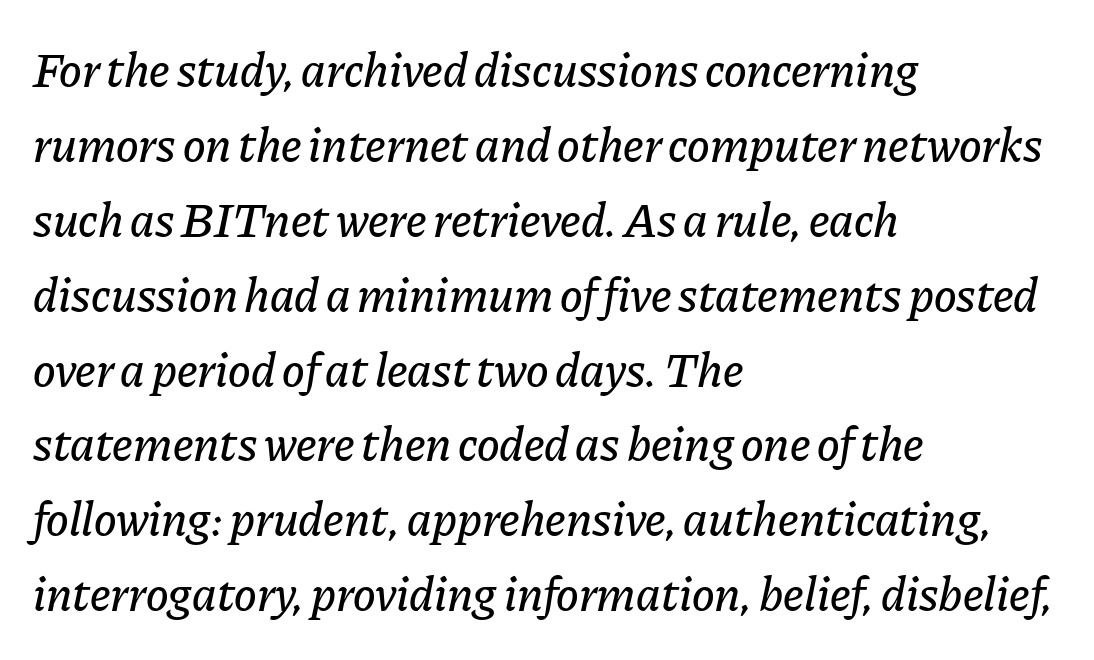
Short note: letters normally spaced. Note the varied advance widths — an 'i' is clearly narrower than an 'm'. Quick note: italic. The space between consecutive lines is moderate. The typesetter chose a ragged-right arrangement here. The specimen omits any rule beneath the text block's lines.
